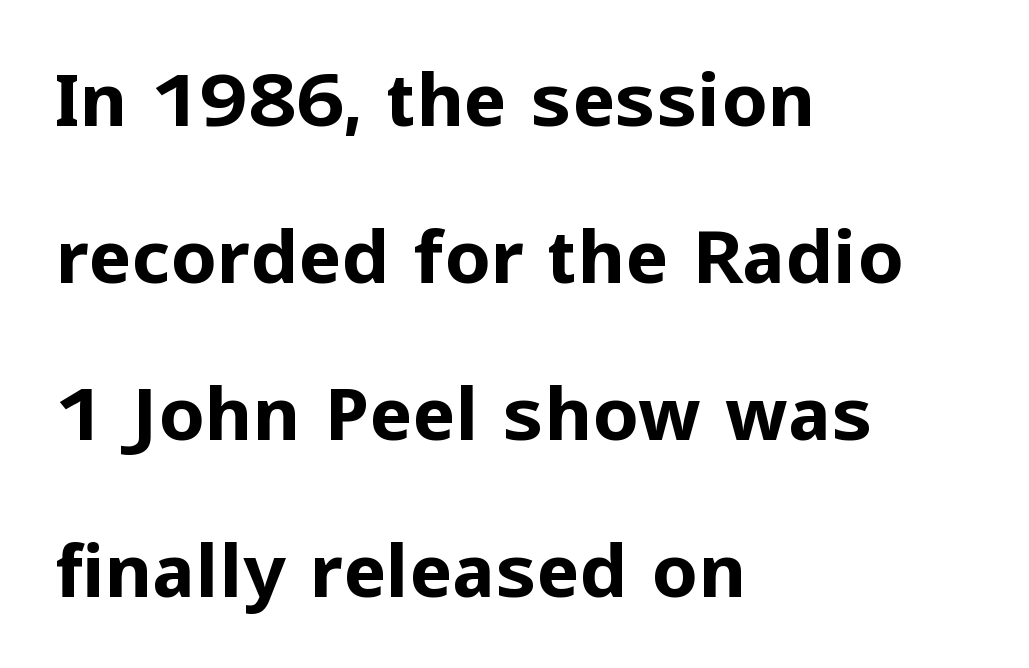
{"serif": "no", "italic": "no", "bold": "yes", "weight": "bold", "width": "normal", "stroke_contrast": "low", "x_height": "medium", "monospaced": "no", "underline": "no", "align": "left", "line_spacing": "loose", "line_spacing_ratio": 2.15, "letter_spacing": "normal", "letter_spacing_em": 0.0, "glyph_px": 73}
